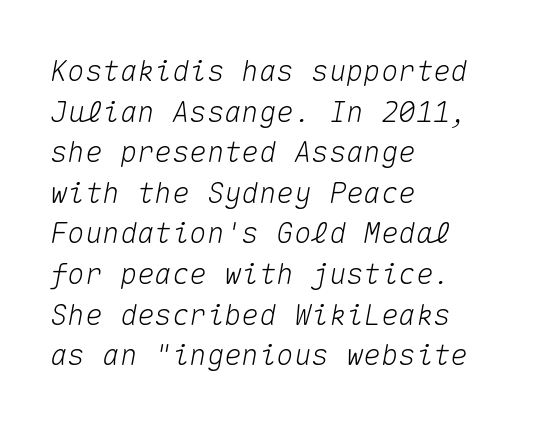
Descenders are the only things crossing below the line. The text block is weighted toward the left margin, trailing off unevenly rightward. The block of text has a typical density, with ordinary space between rows. Tracking value appears to be zero — textbook default spacing.
